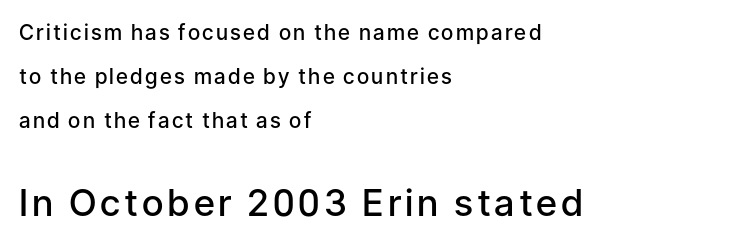
Q: Is the text bold? A: Semi-bold.
Q: Is the text italic (slanted)? A: No, it is upright.
Q: Is the typeface a serif or a sans-serif typeface? A: Sans-serif.
Q: Is the text underlined? A: No.
Q: How is the paragraph aligned? A: Left-aligned.
Q: Is the spacing between lines tight, normal or loose? A: Loose.
Q: Which block of text is set in a larger size, the first (top) or the second (bottom)? A: The second (bottom) one.
Q: Width (condensed, normal, or wide)? A: Normal.
Q: Stroke contrast? A: Low.
Q: x-height? A: Medium.
Q: Monospaced? A: No.
